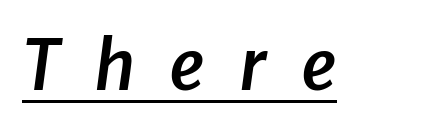
Character widths vary here, with narrow letters taking less room than wide ones. There is plenty of visible air inserted between adjacent glyphs. Underlining? Definitely there. The rendering uses a semibold face; strokes are thickened but not to full bold. The font's italic variant was chosen for this text.
